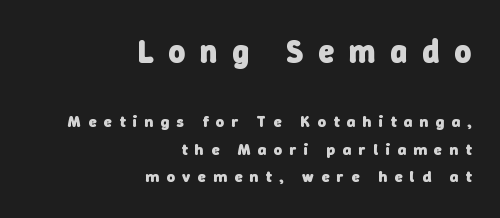
{"serif": "no", "bold": "yes", "weight": "heavy", "width": "normal", "stroke_contrast": "low", "x_height": "medium", "monospaced": "no", "underline": "no", "align": "right", "line_spacing_ratio": 1.73, "letter_spacing": "wide", "letter_spacing_em": 0.47, "larger_block": "first", "size_ratio": 2.0, "glyph_px": 32}
